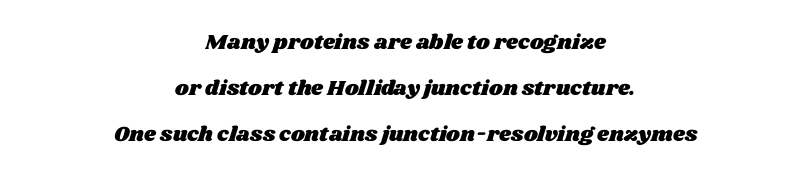
One glance says open: line gaps are wider than usual. This rendering features lettering with no underline. Inter-character spacing is left at the font's built-in metrics. The typesetter chose a symmetrical, centered arrangement here.
